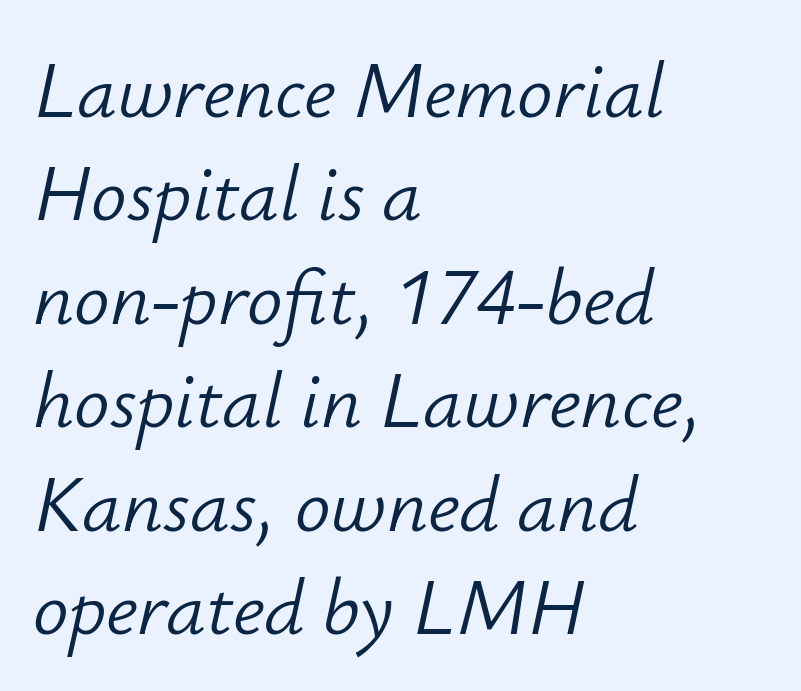
Compared with a centered layout, this one pins lines to the left instead. The passage shown is typed in a proportional face where columns would drift. The rendering uses a moderate line-height, typical for paragraphs. Unmarked baselines from the first word to the last. Designer's note — italics engaged.
